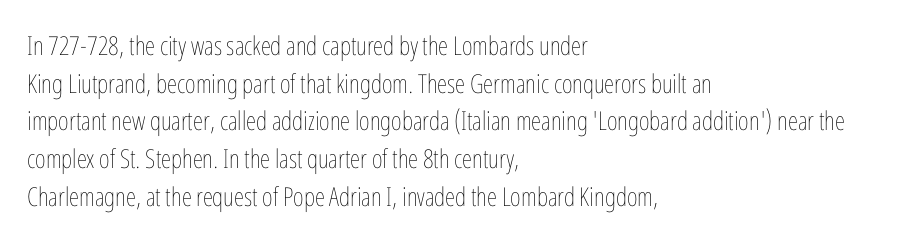
This sample is left-justified, so line endings fall wherever the words run out. Short note: letters normally spaced. These lines were composed using upright roman letters. Nothing heavy about these letters — not bold at all. The glyphs are unaccompanied by any horizontal stroke below them. Quick note: interline space is typical.
